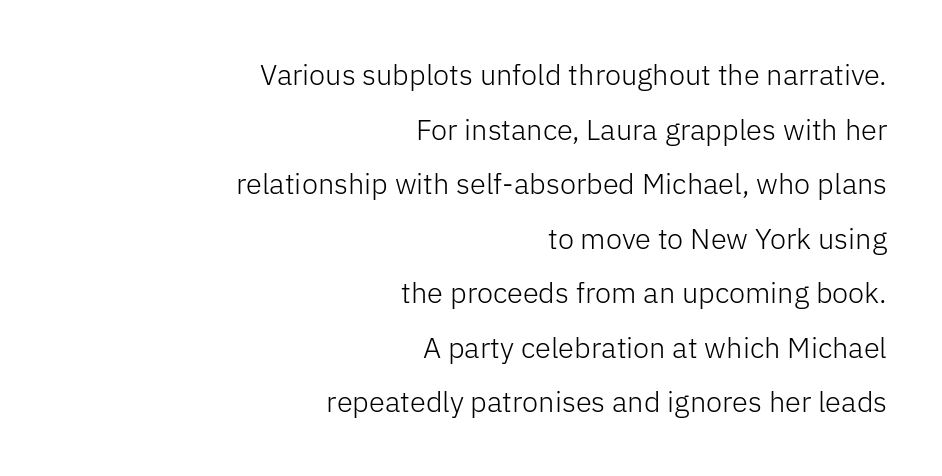
{"serif": "no", "italic": "no", "bold": "no", "weight": "light", "width": "normal", "stroke_contrast": "low", "x_height": "medium", "monospaced": "no", "underline": "no", "align": "right", "line_spacing_ratio": 1.88, "letter_spacing": "normal", "letter_spacing_em": 0.0, "glyph_px": 29}
